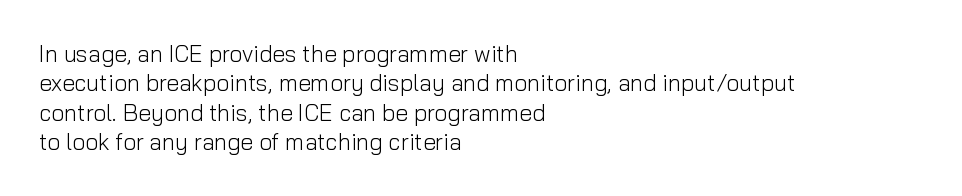
The image shows 23 px text type, upright; set left-aligned, normal line spacing (1.28x), normal letter spacing, not underlined.
